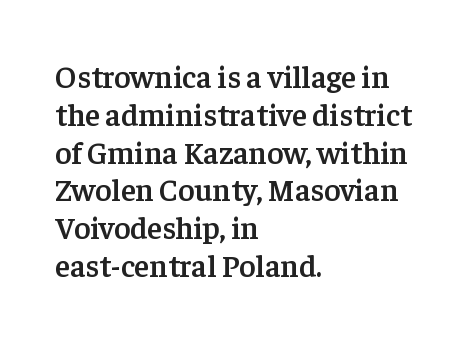
Q: Is the text bold? A: Semi-bold.
Q: Is the text italic (slanted)? A: No, it is upright.
Q: Is the typeface a serif or a sans-serif typeface? A: Serif.
Q: Is the text underlined? A: No.
Q: How is the paragraph aligned? A: Left-aligned.
Q: Is the spacing between letters normal or unusually wide? A: Normal.
Q: Width (condensed, normal, or wide)? A: Normal.
Q: Stroke contrast? A: Low.
Q: x-height? A: Medium.
Q: Monospaced? A: No.
